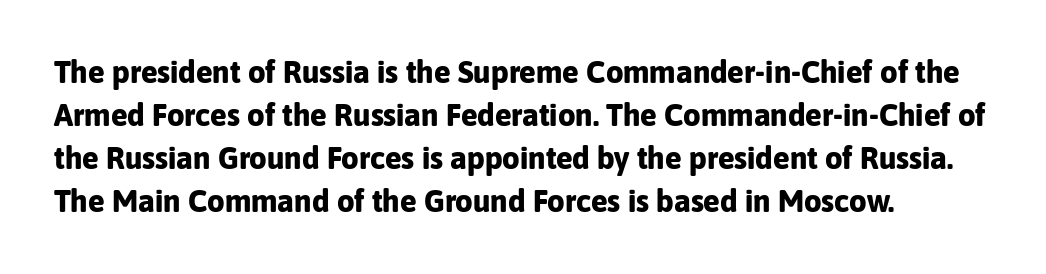
Q: Is the text bold? A: Yes.
Q: Is the text italic (slanted)? A: No, it is upright.
Q: Is the typeface a serif or a sans-serif typeface? A: Sans-serif.
Q: Is the text underlined? A: No.
Q: How is the paragraph aligned? A: Left-aligned.
Q: Is the spacing between letters normal or unusually wide? A: Normal.
Q: Is the spacing between lines tight, normal or loose? A: Normal.
Q: Width (condensed, normal, or wide)? A: Normal.
Q: Stroke contrast? A: Low.
Q: x-height? A: Medium.
Q: Monospaced? A: No.
